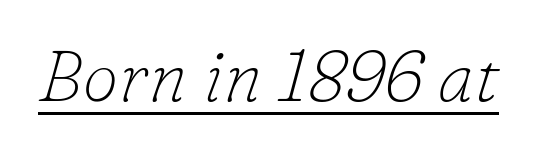
Old-style or modern, the face here clearly has serifs. The typography opts for an oblique posture over an upright one. Weight: regular or lighter. Glyph-to-glyph distance matches everyday printed text. Somebody hit Ctrl+U on this one — the words are underlined. Is this a fixed-width face? No — the glyphs have proportional, varying widths.
